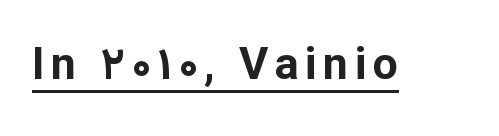
{"serif": "no", "italic": "no", "bold": "yes", "weight": "bold", "width": "normal", "stroke_contrast": "low", "x_height": "medium", "monospaced": "no", "underline": "yes", "glyph_px": 45}
